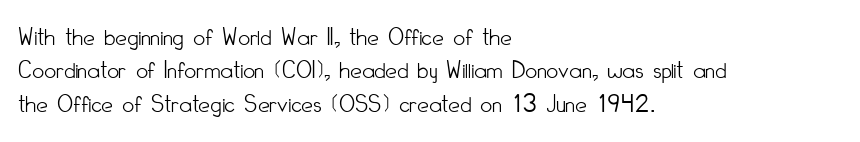
Compared with typical paragraphs, the rows here are spaced about the same. The letters stand straight up with perfectly vertical stems. Short and long lines alike share a common starting point at left. Is the stroke heavy? The answer is a plain regular-or-lighter. In terms of letterspacing, this is plain default setting. Just letters on the line, the space beneath them empty.
